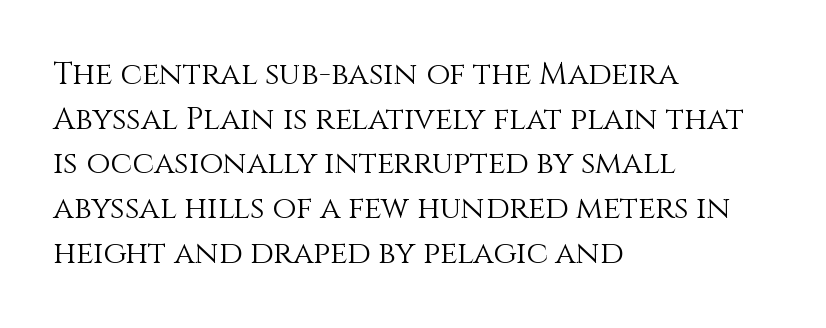
This is the regular roman posture of the typeface. Weight: regular or lighter. The ragged edge is on the right, which tells us the setting is flush left. Words float on clear page, feet unadorned. Summary of vertical rhythm: regular, with standard interline spacing. Default kerning and tracking; the words read as compact shapes.
